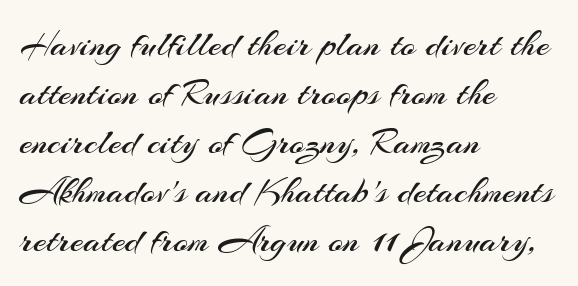
The image shows 38 px regular-weight sans-serif type; set left-aligned, normal line spacing (1.29x), normal letter spacing, not underlined; medium stroke contrast and a small x-height.
